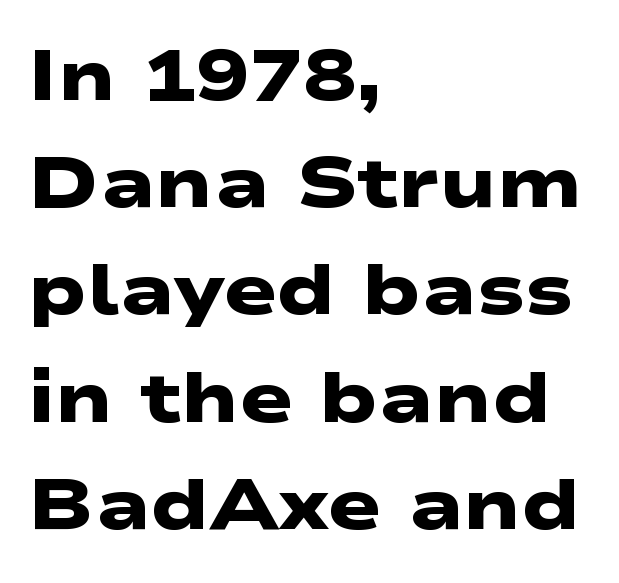
The image shows 71 px heavy, wide sans-serif type; set left-aligned, normal line spacing (1.51x), normal letter spacing, not underlined; low stroke contrast and a medium x-height.
